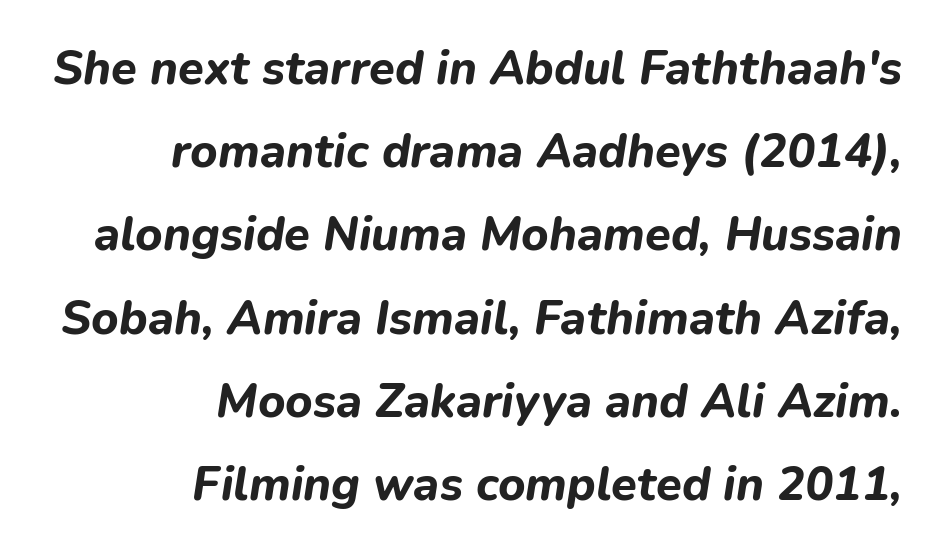
The image shows 47 px bold type, italic (leaning right); set right-aligned, line spacing 1.77x, normal letter spacing, not underlined; low stroke contrast and a medium x-height.
